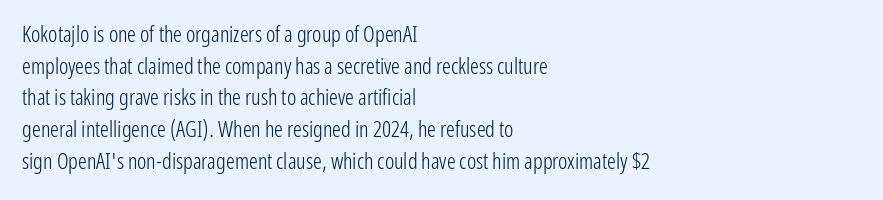
Ordinary non-slanted type is in use. Whoever set this chose a conventional vertical rhythm. Nothing unusual about the tracking: characters are spaced as the font intends. Every row of glyphs begins at an identical x-position on the left.
